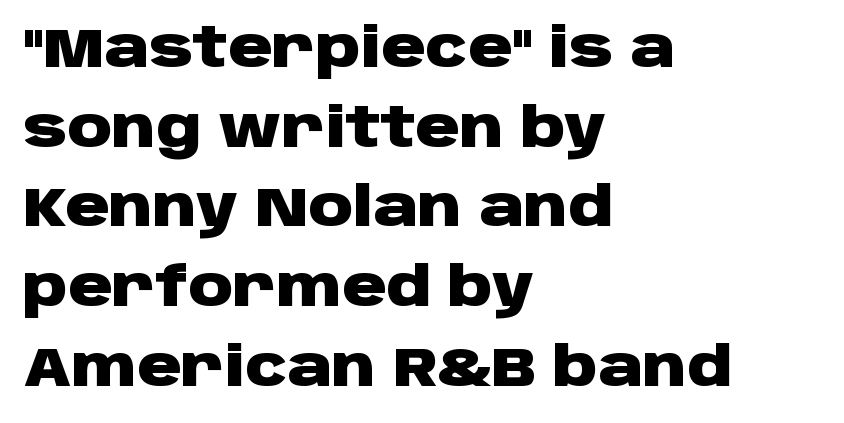
Q: Is the text bold? A: Yes.
Q: Is the text italic (slanted)? A: No, it is upright.
Q: Is the typeface a serif or a sans-serif typeface? A: Sans-serif.
Q: Is the text underlined? A: No.
Q: How is the paragraph aligned? A: Left-aligned.
Q: Is the spacing between letters normal or unusually wide? A: Normal.
Q: Is the spacing between lines tight, normal or loose? A: Normal.
Q: Width (condensed, normal, or wide)? A: Wide.
Q: Stroke contrast? A: Low.
Q: x-height? A: Large.
Q: Monospaced? A: No.
